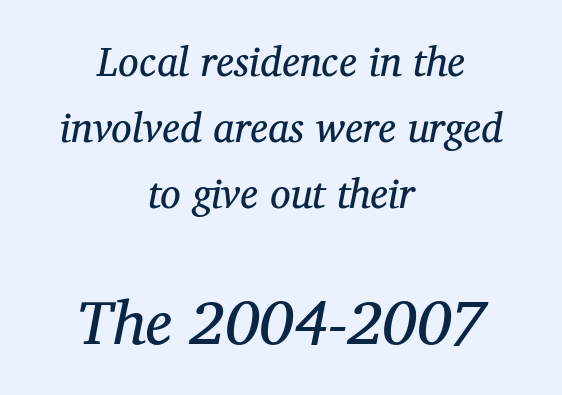
Q: Is the text bold? A: No.
Q: Is the text italic (slanted)? A: Yes, it leans right by about 12 degrees.
Q: Is the typeface a serif or a sans-serif typeface? A: Serif.
Q: Is the text underlined? A: No.
Q: How is the paragraph aligned? A: Centered.
Q: Is the spacing between letters normal or unusually wide? A: Normal.
Q: Is the spacing between lines tight, normal or loose? A: Normal.
Q: Which block of text is set in a larger size, the first (top) or the second (bottom)? A: The second (bottom) one.
Q: Width (condensed, normal, or wide)? A: Normal.
Q: Stroke contrast? A: Medium.
Q: x-height? A: Medium.
Q: Monospaced? A: No.
